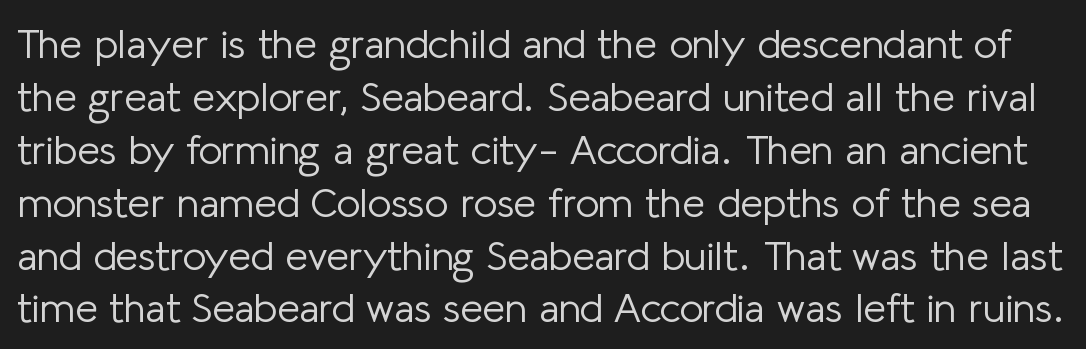
{"serif": "no", "italic": "no", "bold": "no", "weight": "light", "width": "normal", "stroke_contrast": "low", "x_height": "medium", "monospaced": "no", "underline": "no", "line_spacing": "normal", "line_spacing_ratio": 1.29, "letter_spacing": "normal", "letter_spacing_em": 0.0, "glyph_px": 41}
